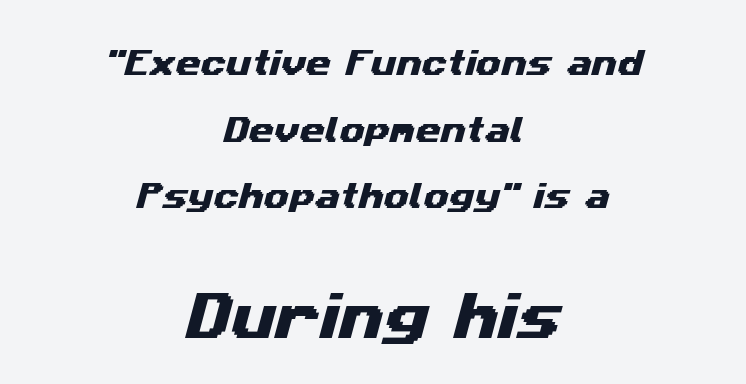
Q: Is the typeface a serif or a sans-serif typeface? A: Sans-serif.
Q: Is the text underlined? A: No.
Q: How is the paragraph aligned? A: Centered.
Q: Is the spacing between letters normal or unusually wide? A: Normal.
Q: Is the spacing between lines tight, normal or loose? A: Loose.
Q: Which block of text is set in a larger size, the first (top) or the second (bottom)? A: The second (bottom) one.
Q: Width (condensed, normal, or wide)? A: Wide.
Q: Stroke contrast? A: Medium.
Q: x-height? A: Medium.
Q: Monospaced? A: No.
